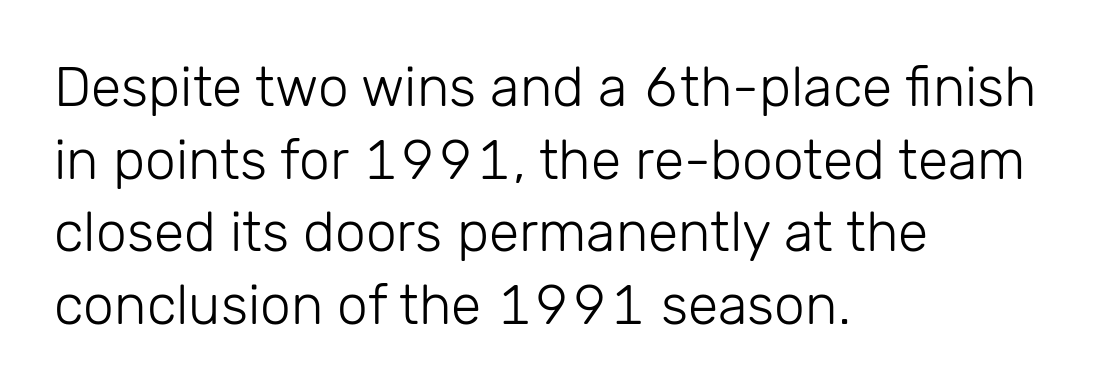
Q: Is the text bold? A: No.
Q: Is the text italic (slanted)? A: No, it is upright.
Q: Is the typeface a serif or a sans-serif typeface? A: Sans-serif.
Q: Is the text underlined? A: No.
Q: How is the paragraph aligned? A: Left-aligned.
Q: Is the spacing between letters normal or unusually wide? A: Normal.
Q: Is the spacing between lines tight, normal or loose? A: Normal.
Q: Width (condensed, normal, or wide)? A: Normal.
Q: Stroke contrast? A: Low.
Q: x-height? A: Medium.
Q: Monospaced? A: No.
